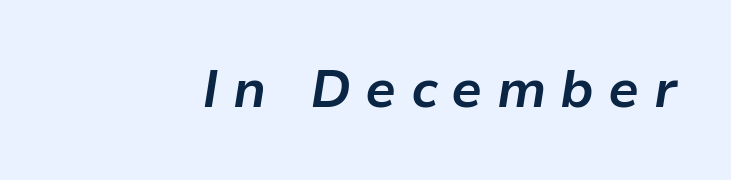
The image shows 52 px bold type, italic (leaning right); set unusually wide letter spacing (+0.27 em), not underlined; low stroke contrast and a medium x-height.
